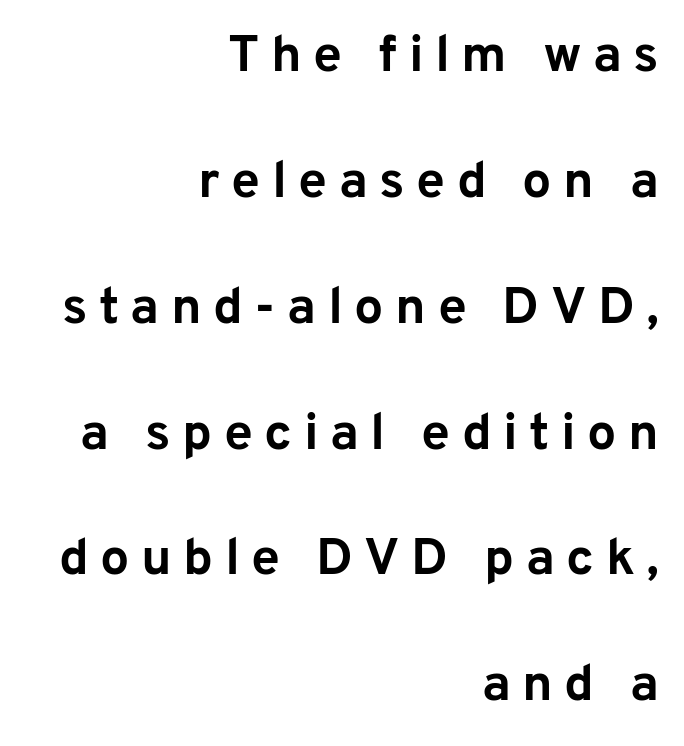
The string is rendered with underlining switched off. The face used here is proportionally spaced, like ordinary book or web type. Casual observation: everything's shoved over to the right. The font family rendered here belongs to the sans-serif group. Bold? Absolutely — the strokes are thick and heavy. Loose tracking; the words dissolve into strings of separated letters.
